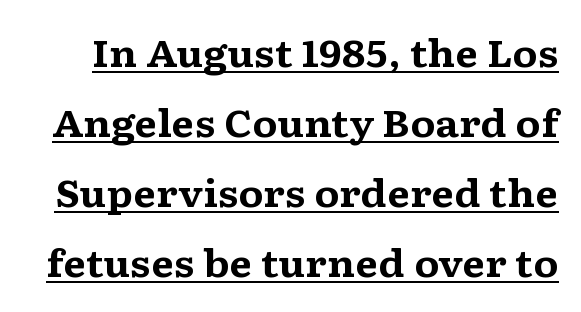
Classification — serif. The face used here has the dense, thick strokes of a bold. Nope, not italic — everything's standing straight. No extra tracking has been applied to these lines.
